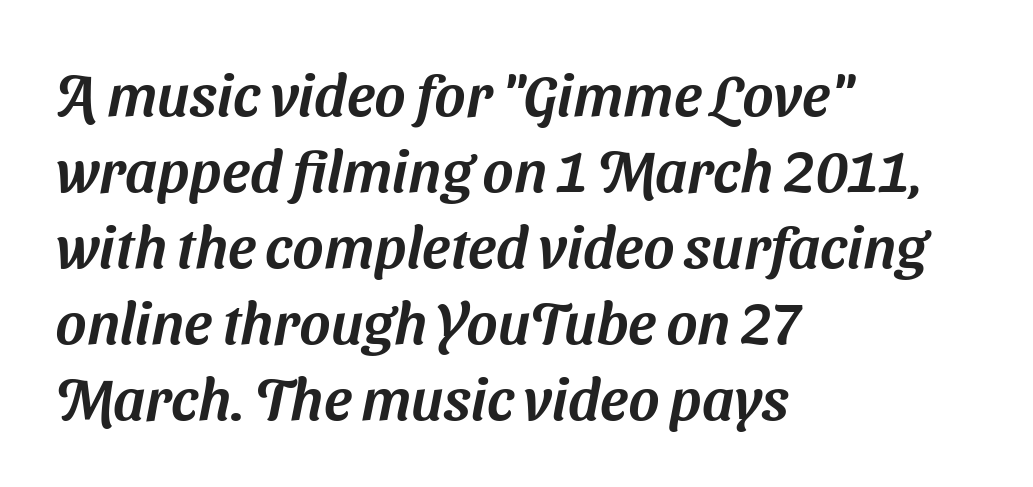
The image shows 59 px sans-serif type; set left-aligned, normal line spacing (1.29x), normal letter spacing, not underlined; medium stroke contrast and a medium x-height.
